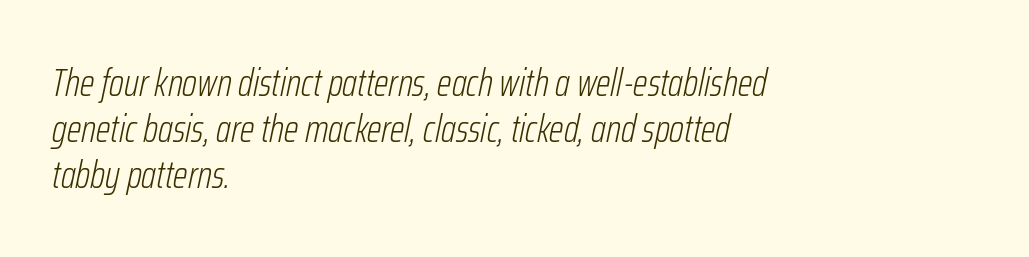
Q: Is the text bold? A: No.
Q: Is the text italic (slanted)? A: Yes, it leans right by about 12 degrees.
Q: Is the text underlined? A: No.
Q: How is the paragraph aligned? A: Left-aligned.
Q: Is the spacing between letters normal or unusually wide? A: Normal.
Q: Width (condensed, normal, or wide)? A: Condensed.
Q: Stroke contrast? A: Low.
Q: x-height? A: Medium.
Q: Monospaced? A: No.
